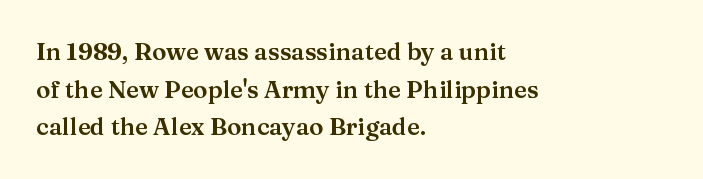
{"italic": "no", "underline": "no", "align": "left", "line_spacing": "normal", "line_spacing_ratio": 1.57, "letter_spacing": "normal", "letter_spacing_em": 0.0, "glyph_px": 24}
